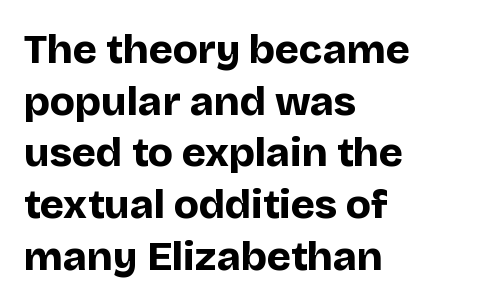
Q: Is the text bold? A: Yes.
Q: Is the text italic (slanted)? A: No, it is upright.
Q: Is the typeface a serif or a sans-serif typeface? A: Sans-serif.
Q: Is the text underlined? A: No.
Q: How is the paragraph aligned? A: Left-aligned.
Q: Is the spacing between letters normal or unusually wide? A: Normal.
Q: Is the spacing between lines tight, normal or loose? A: Normal.
Q: Width (condensed, normal, or wide)? A: Normal.
Q: Stroke contrast? A: Low.
Q: x-height? A: Large.
Q: Monospaced? A: No.
